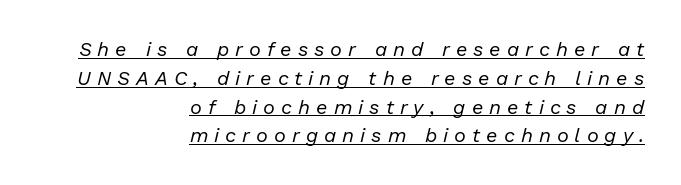
The image shows 20 px text type, italic (leaning right); set right-aligned, normal line spacing (1.44x), unusually wide letter spacing (+0.3 em), underlined.
